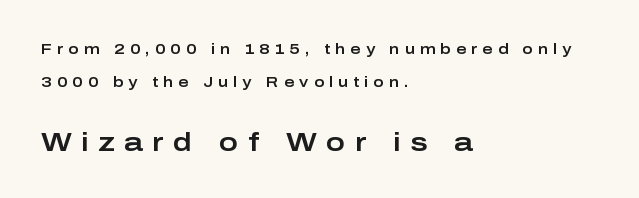
{"italic": "no", "underline": "no", "align": "left", "line_spacing": "loose", "line_spacing_ratio": 2.36, "letter_spacing": "wide", "letter_spacing_em": 0.36, "larger_block": "second", "size_ratio": 1.86, "glyph_px": 26}
